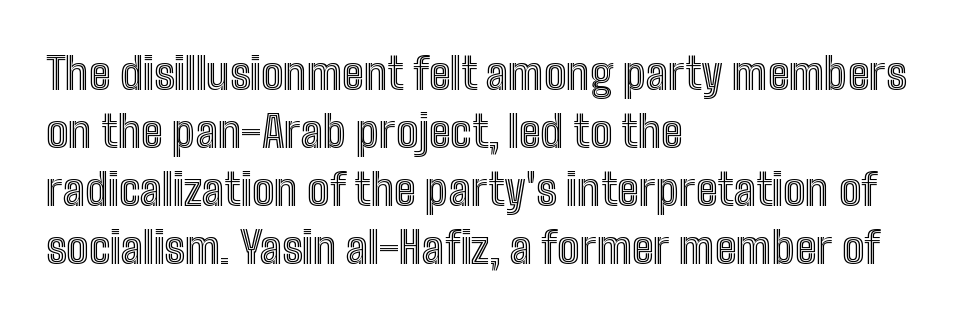
The image shows 44 px condensed type, upright; set left-aligned, normal line spacing (1.32x), normal letter spacing, not underlined; a medium x-height.
